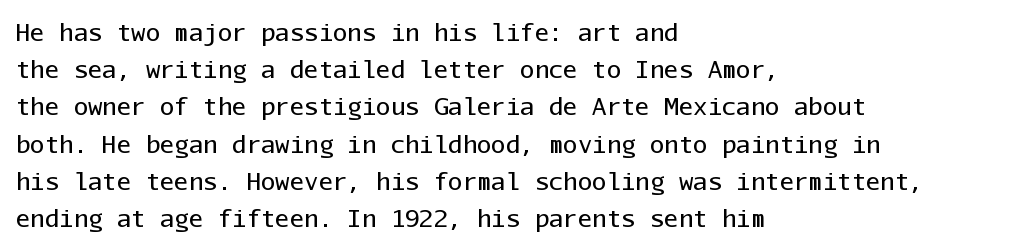
Ordinary non-slanted type is in use. This sample uses plain, unmodified letter spacing. Has an underline been added? It has not. The designer left line spacing at the default. The cut favours lightness, reaching ordinary text weight at its darkest. Layout note: lines flush left.
